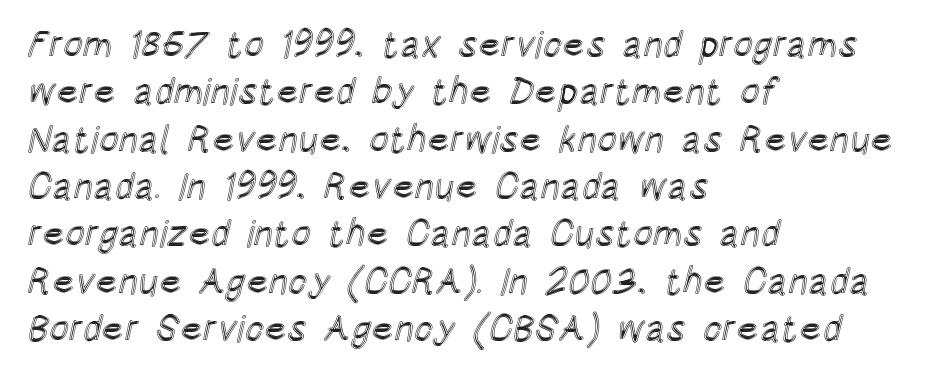
Q: Is the text italic (slanted)? A: Yes.
Q: Is the text underlined? A: No.
Q: How is the paragraph aligned? A: Left-aligned.
Q: Is the spacing between letters normal or unusually wide? A: Normal.
Q: Is the spacing between lines tight, normal or loose? A: Normal.
Q: Width (condensed, normal, or wide)? A: Condensed.
Q: x-height? A: Large.
Q: Monospaced? A: No.
